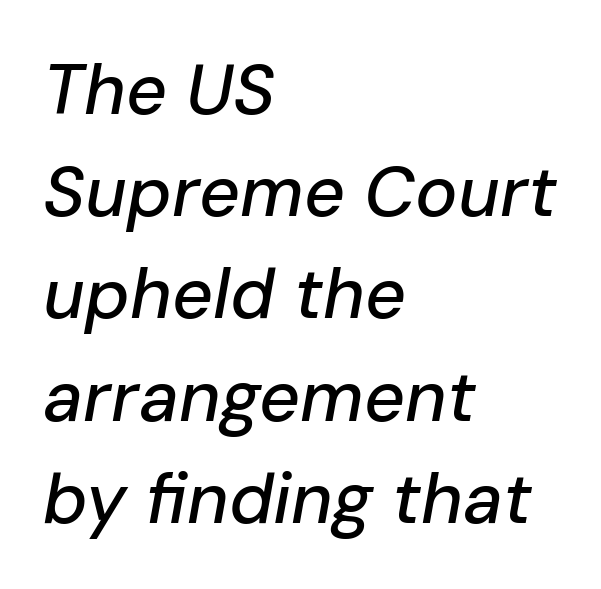
{"italic": "yes", "lean": "right", "slant_degrees": 10, "width": "normal", "stroke_contrast": "low", "x_height": "medium", "monospaced": "no", "underline": "no", "align": "left", "line_spacing": "normal", "line_spacing_ratio": 1.44, "letter_spacing": "normal", "letter_spacing_em": 0.0, "glyph_px": 71}
